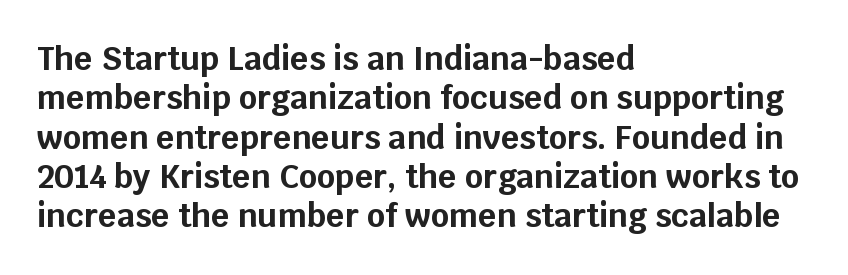
{"serif": "no", "italic": "no", "bold": "yes", "weight": "bold", "width": "normal", "stroke_contrast": "low", "x_height": "large", "monospaced": "no", "underline": "no", "align": "left", "line_spacing_ratio": 1.23, "letter_spacing": "normal", "letter_spacing_em": 0.0, "glyph_px": 32}
